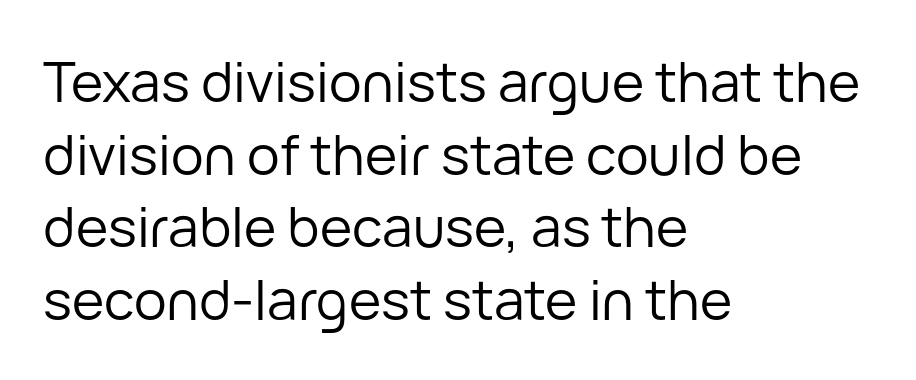
The image shows 55 px regular-weight sans-serif type, upright; set left-aligned, normal line spacing (1.32x), normal letter spacing, not underlined; low stroke contrast and a medium x-height.
